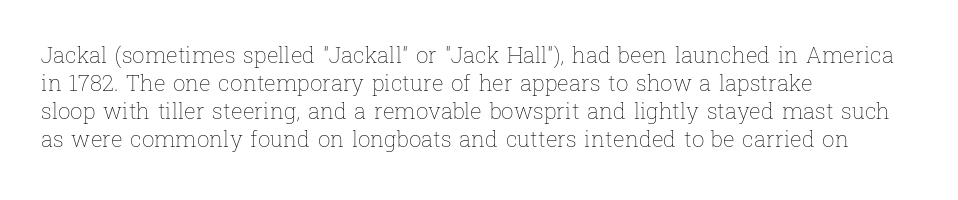
Normally led — the rows are evenly, conventionally spaced. Underlining? Definitely not there. The axis of the letterforms is exactly vertical. The passage is arranged the way most books set body copy — flush left. Default kerning and tracking; the words read as compact shapes.
